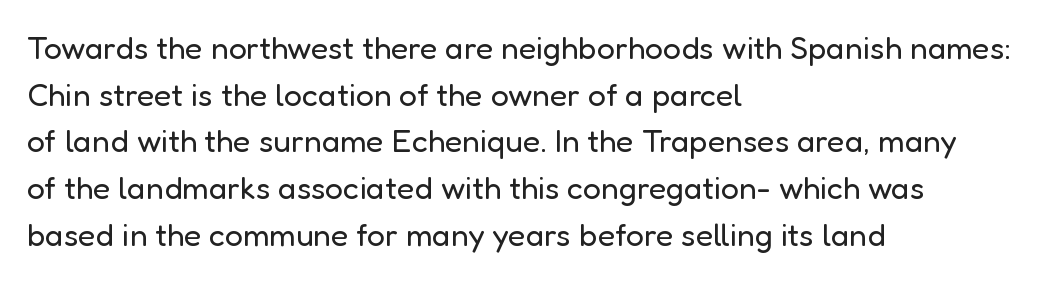
The image shows 32 px regular-weight sans-serif type, upright; set left-aligned, normal line spacing (1.46x), normal letter spacing, not underlined; low stroke contrast and a medium x-height.
